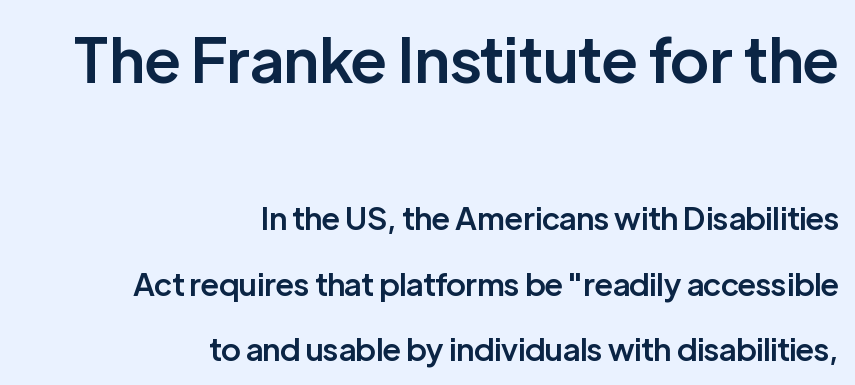
Q: Is the text bold? A: Semi-bold.
Q: Is the text italic (slanted)? A: No, it is upright.
Q: Is the typeface a serif or a sans-serif typeface? A: Sans-serif.
Q: Is the text underlined? A: No.
Q: How is the paragraph aligned? A: Right-aligned.
Q: Is the spacing between letters normal or unusually wide? A: Normal.
Q: Is the spacing between lines tight, normal or loose? A: Loose.
Q: Which block of text is set in a larger size, the first (top) or the second (bottom)? A: The first (top) one.
Q: Width (condensed, normal, or wide)? A: Normal.
Q: Stroke contrast? A: Low.
Q: x-height? A: Medium.
Q: Monospaced? A: No.
